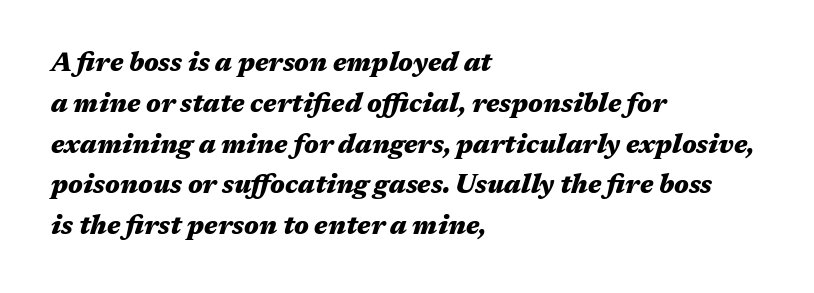
Q: Is the text bold? A: Yes.
Q: Is the text italic (slanted)? A: Yes, it leans right by about 17 degrees.
Q: Is the text underlined? A: No.
Q: How is the paragraph aligned? A: Left-aligned.
Q: Is the spacing between letters normal or unusually wide? A: Normal.
Q: Is the spacing between lines tight, normal or loose? A: Normal.
